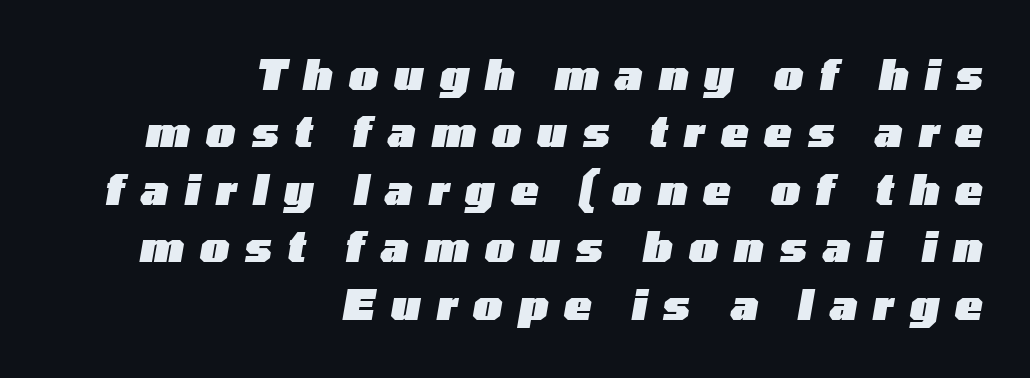
The image shows 41 px heavy, wide type, italic (leaning right); set right-aligned, normal line spacing (1.4x), unusually wide letter spacing (+0.39 em), not underlined; low stroke contrast and a medium x-height.
